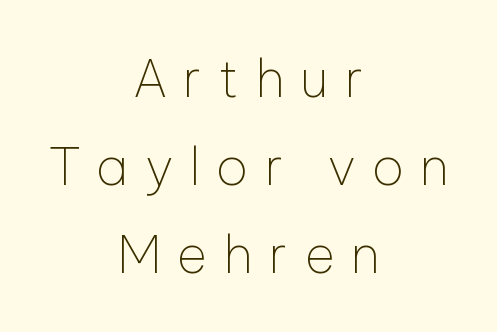
{"serif": "no", "italic": "no", "bold": "no", "weight": "thin", "width": "normal", "stroke_contrast": "low", "x_height": "medium", "monospaced": "no", "underline": "no", "align": "center", "line_spacing": "normal", "line_spacing_ratio": 1.69, "letter_spacing": "wide", "letter_spacing_em": 0.31, "glyph_px": 52}
